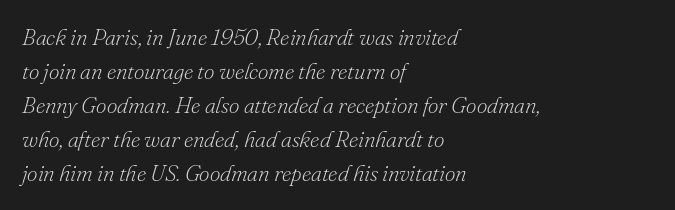
{"italic": "yes", "lean": "right", "slant_degrees": 16, "bold": "no", "underline": "no", "align": "left", "line_spacing": "normal", "line_spacing_ratio": 1.48, "letter_spacing": "normal", "letter_spacing_em": 0.0, "glyph_px": 23}
